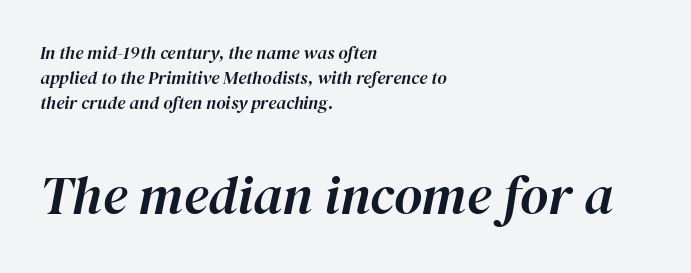
Each line starts at the same left margin while the right side varies. Vertical spacing — default. This is oblique type, the kind used for emphasis or titles. The glyphs are unaccompanied by any horizontal stroke below them. A typesetter would call this zero additional tracking.
